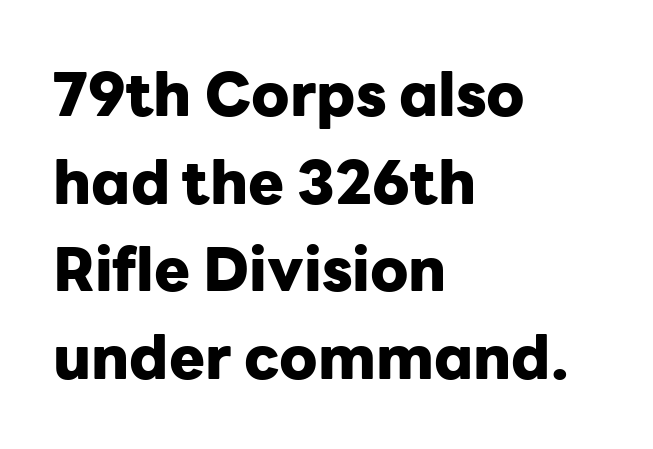
The image shows 60 px heavy sans-serif type, upright; set left-aligned, normal line spacing (1.46x), normal letter spacing, not underlined; low stroke contrast and a medium x-height.
